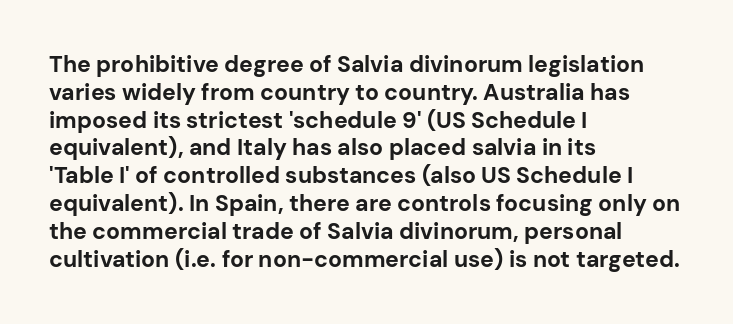
The image shows 23 px bold type, upright; set left-aligned, line spacing 1.21x, normal letter spacing, not underlined.
